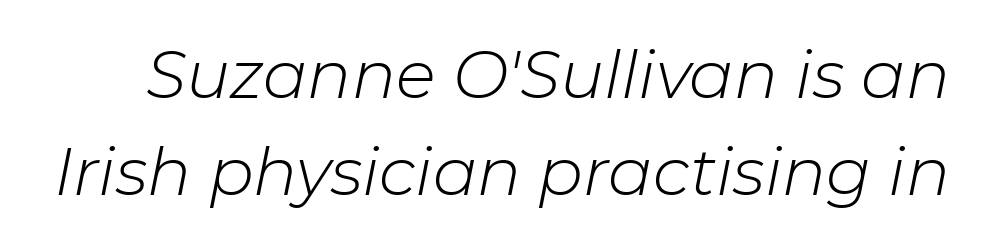
Q: Is the text bold? A: No.
Q: Is the text italic (slanted)? A: Yes, it leans right by about 11 degrees.
Q: Is the text underlined? A: No.
Q: Is the spacing between letters normal or unusually wide? A: Normal.
Q: Is the spacing between lines tight, normal or loose? A: Normal.
Q: Width (condensed, normal, or wide)? A: Normal.
Q: Stroke contrast? A: Low.
Q: x-height? A: Medium.
Q: Monospaced? A: No.
